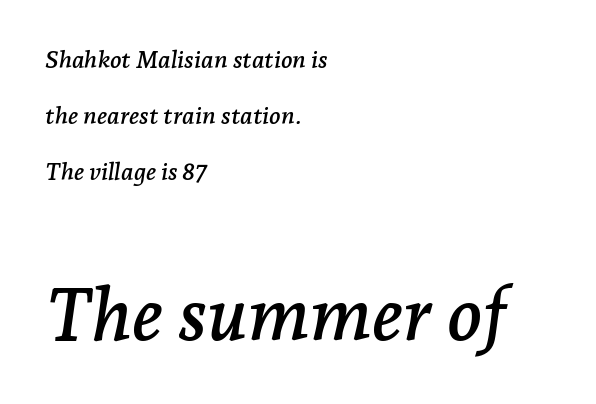
Q: Is the text italic (slanted)? A: Yes, it leans right by about 7 degrees.
Q: Is the typeface a serif or a sans-serif typeface? A: Serif.
Q: Is the text underlined? A: No.
Q: How is the paragraph aligned? A: Left-aligned.
Q: Is the spacing between letters normal or unusually wide? A: Normal.
Q: Is the spacing between lines tight, normal or loose? A: Loose.
Q: Which block of text is set in a larger size, the first (top) or the second (bottom)? A: The second (bottom) one.
Q: Width (condensed, normal, or wide)? A: Normal.
Q: Stroke contrast? A: Low.
Q: x-height? A: Medium.
Q: Monospaced? A: No.
